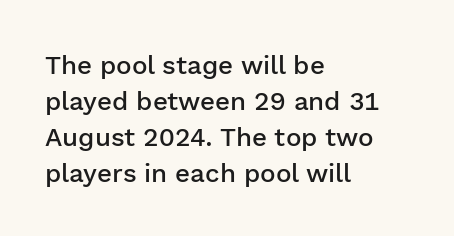
{"italic": "no", "bold": "semi", "underline": "no", "align": "left", "line_spacing": "normal", "line_spacing_ratio": 1.38, "letter_spacing": "normal", "letter_spacing_em": 0.0, "glyph_px": 26}
